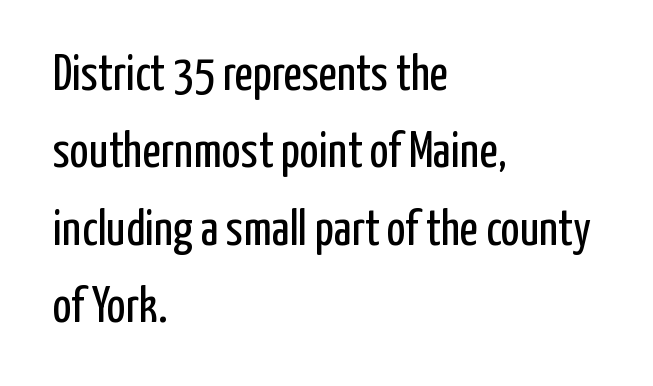
The image shows 50 px regular-weight, condensed sans-serif type, upright; set left-aligned, normal line spacing (1.55x), normal letter spacing, not underlined; low stroke contrast and a medium x-height.
